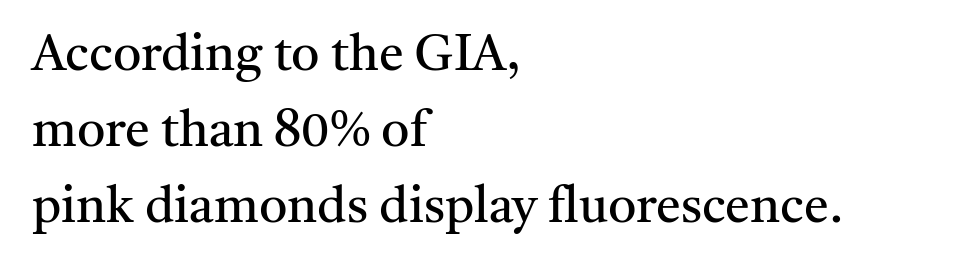
Q: Is the text bold? A: No.
Q: Is the text italic (slanted)? A: No, it is upright.
Q: Is the typeface a serif or a sans-serif typeface? A: Serif.
Q: Is the text underlined? A: No.
Q: How is the paragraph aligned? A: Left-aligned.
Q: Is the spacing between letters normal or unusually wide? A: Normal.
Q: Is the spacing between lines tight, normal or loose? A: Normal.
Q: Width (condensed, normal, or wide)? A: Normal.
Q: Stroke contrast? A: Medium.
Q: x-height? A: Medium.
Q: Monospaced? A: No.
